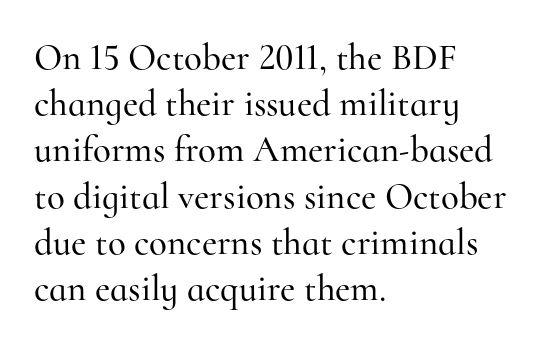
The image shows 37 px serif type, upright; set left-aligned, normal line spacing (1.25x), normal letter spacing, not underlined; high stroke contrast and a small x-height.
